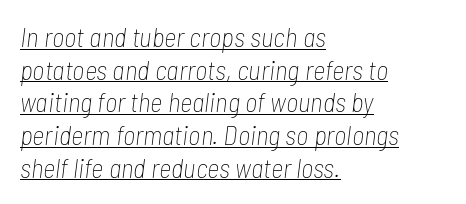
Q: Is the text bold? A: No.
Q: Is the text italic (slanted)? A: Yes, it leans right by about 7 degrees.
Q: Is the text underlined? A: Yes.
Q: How is the paragraph aligned? A: Left-aligned.
Q: Is the spacing between letters normal or unusually wide? A: Normal.
